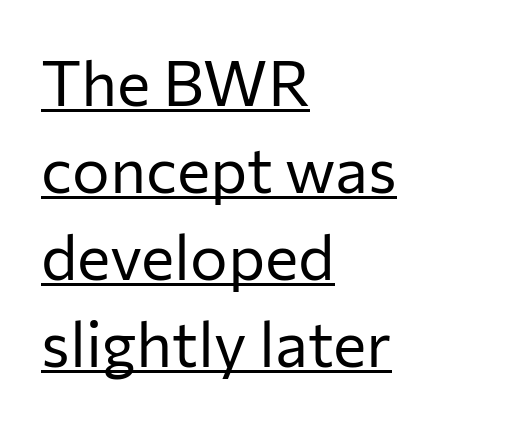
The image shows 63 px regular-weight sans-serif type, upright; set left-aligned, normal line spacing (1.38x), normal letter spacing, underlined; low stroke contrast and a medium x-height.
